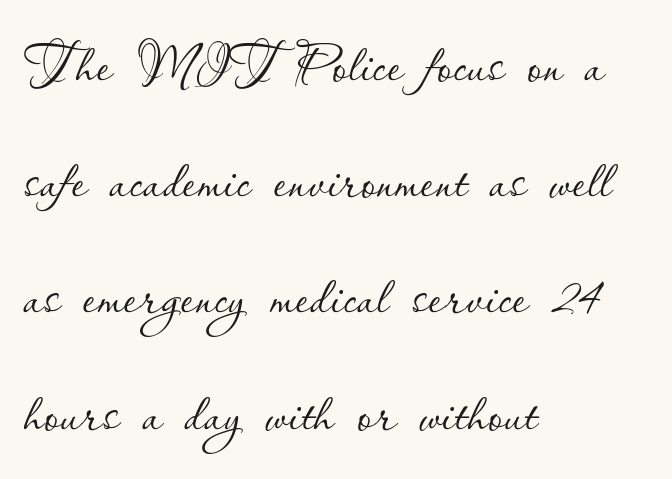
The image shows 74 px thin type; set left-aligned, normal line spacing (1.57x), normal letter spacing, not underlined; low stroke contrast and a small x-height.
